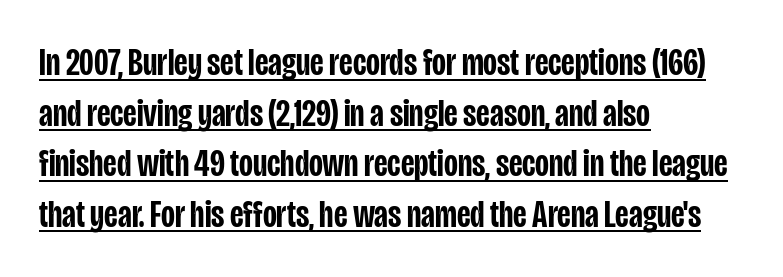
{"serif": "no", "italic": "no", "bold": "semi", "weight": "semibold", "width": "condensed", "stroke_contrast": "low", "x_height": "large", "monospaced": "no", "underline": "yes", "align": "left", "line_spacing": "normal", "line_spacing_ratio": 1.33, "letter_spacing": "normal", "letter_spacing_em": 0.0, "glyph_px": 38}
